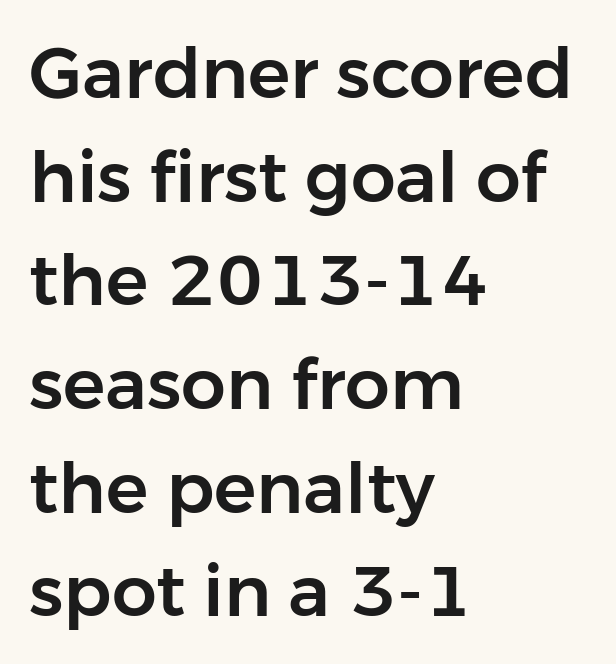
{"serif": "no", "italic": "no", "width": "normal", "stroke_contrast": "low", "x_height": "medium", "monospaced": "no", "underline": "no", "align": "left", "line_spacing": "normal", "line_spacing_ratio": 1.46, "letter_spacing": "normal", "letter_spacing_em": 0.0, "glyph_px": 71}
